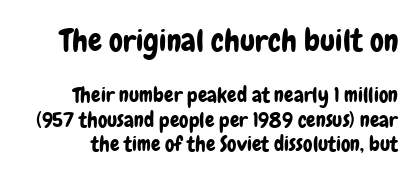
{"serif": "no", "italic": "no", "width": "condensed", "stroke_contrast": "low", "x_height": "medium", "monospaced": "no", "underline": "no", "line_spacing_ratio": 1.17, "letter_spacing": "normal", "letter_spacing_em": 0.0, "larger_block": "first", "size_ratio": 1.48, "glyph_px": 31}
